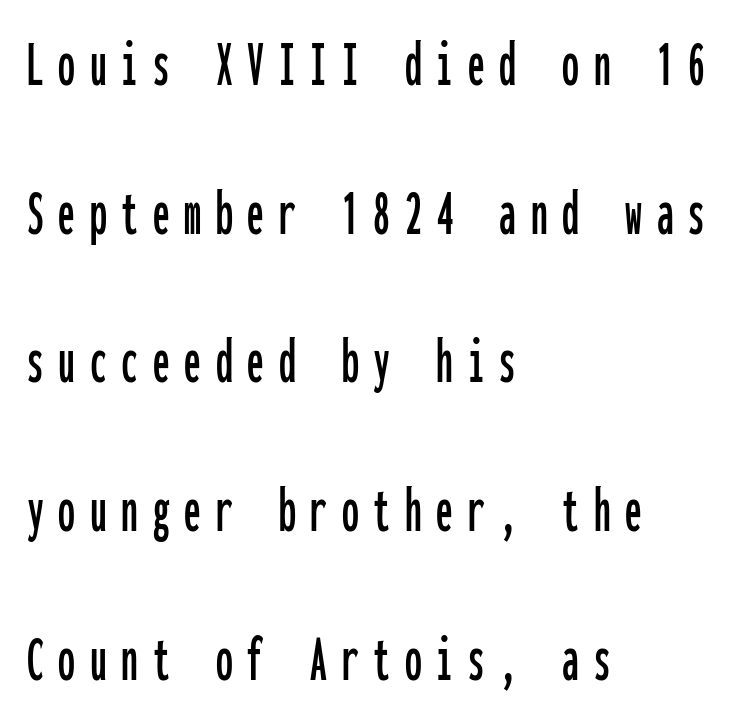
Q: Is the text italic (slanted)? A: No, it is upright.
Q: Is the typeface a serif or a sans-serif typeface? A: Sans-serif.
Q: Is the text underlined? A: No.
Q: How is the paragraph aligned? A: Left-aligned.
Q: Is the spacing between letters normal or unusually wide? A: Unusually wide.
Q: Is the spacing between lines tight, normal or loose? A: Loose.
Q: Width (condensed, normal, or wide)? A: Condensed.
Q: Stroke contrast? A: Low.
Q: x-height? A: Medium.
Q: Monospaced? A: Yes.
